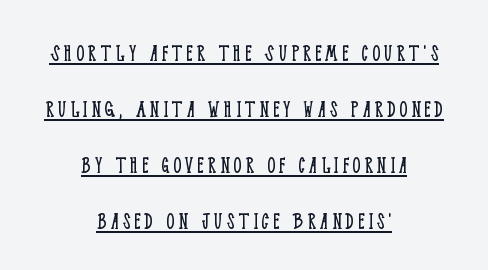
The characters are drawn with everyday or finer stroke widths. Unlike italic type, these characters show no tilt at all. You could fit nearly another row in the gap between these rows. Is the block centered? Yes — each line is placed symmetrically about the middle.
